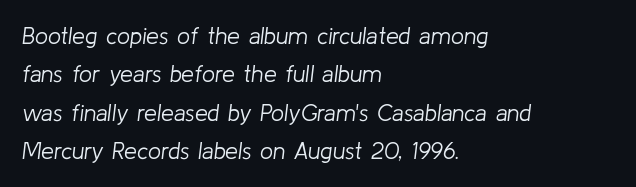
Check the space under the baseline: it is left empty. Rows of type keep a routine distance in the vertical direction. Reading down the block, your eye returns to a fixed left position each line. If you drew a line through each stem, it would be angled. This reads as an unemphasized weight, regular at the heaviest.
